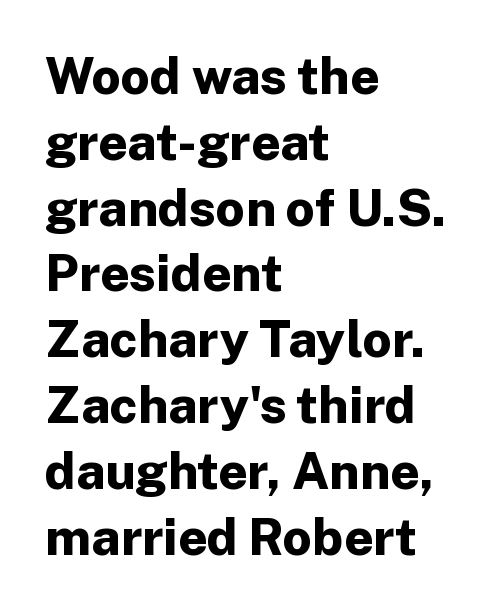
The image shows 51 px bold sans-serif type, upright; set left-aligned, normal line spacing (1.29x), normal letter spacing, not underlined; low stroke contrast and a medium x-height.
